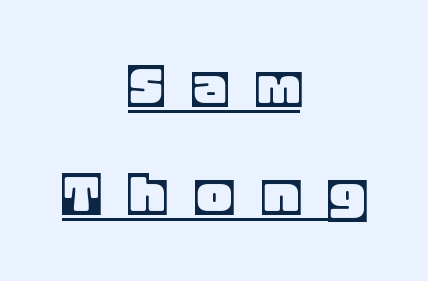
{"italic": "no", "width": "normal", "x_height": "large", "monospaced": "no", "underline": "yes", "align": "center", "line_spacing": "normal", "line_spacing_ratio": 1.59, "letter_spacing": "wide", "letter_spacing_em": 0.45, "glyph_px": 68}
